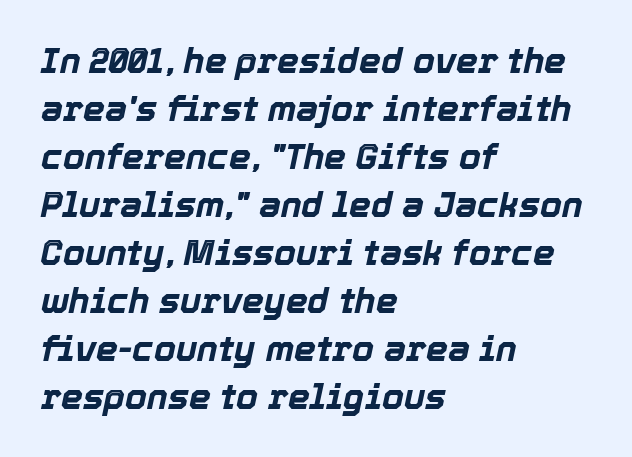
The sample has been set heavy, in full bold. The text block is weighted toward the left margin, trailing off unevenly rightward. Slant detected: the letters are inclined. Each letter keeps its own natural width here, so spacing adapts to shape. In terms of leading, this rendering sits right in the middle. Descenders hang freely into open space.
